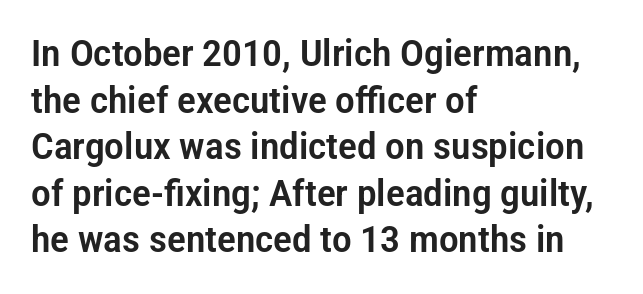
Unlike a traditional serif, this face leaves its strokes unadorned. These lines keep a tight, regular rhythm from letter to letter. Compared with typical paragraphs, the rows here are spaced about the same. Alignment: flush left. Proportional: the letters do not fall into vertical columns. Italic: no, the glyphs are upright roman.
